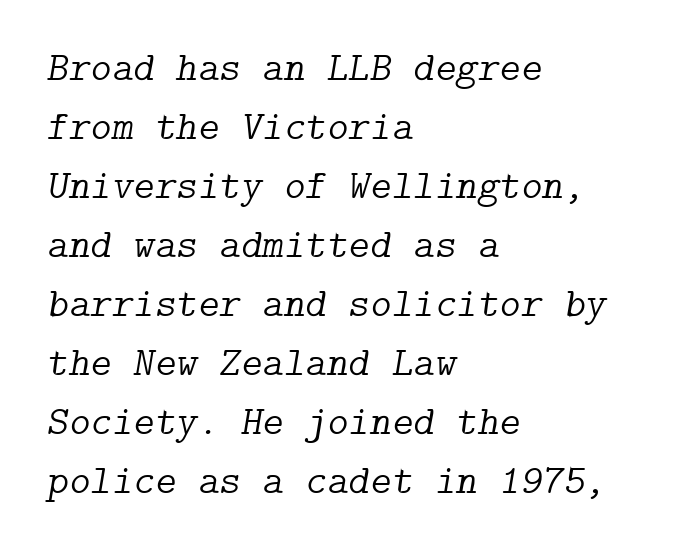
Only glyphs here, with clear space below each row. This sample uses plain, unmodified letter spacing. Where is the straight margin? On the left. The rows are spaced the way most documents space them. Old-style or modern, the face here clearly has serifs.
